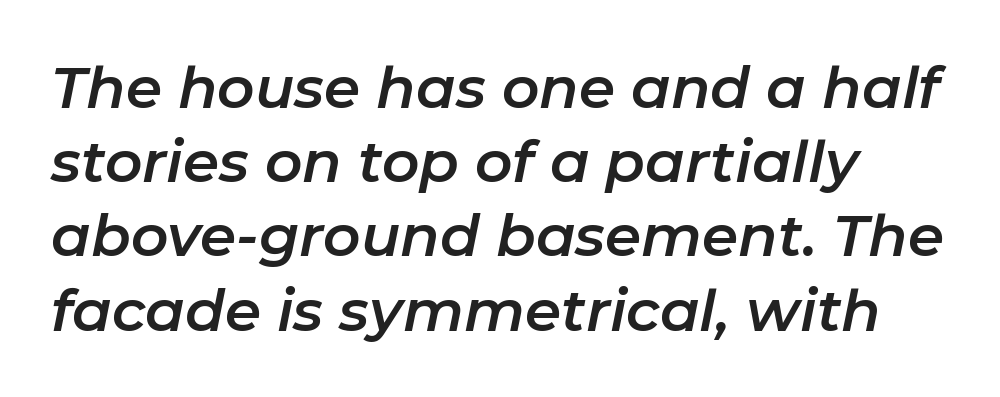
{"italic": "yes", "lean": "right", "slant_degrees": 11, "width": "normal", "stroke_contrast": "low", "x_height": "medium", "monospaced": "no", "underline": "no", "align": "left", "line_spacing": "normal", "line_spacing_ratio": 1.28, "letter_spacing": "normal", "letter_spacing_em": 0.0, "glyph_px": 58}
